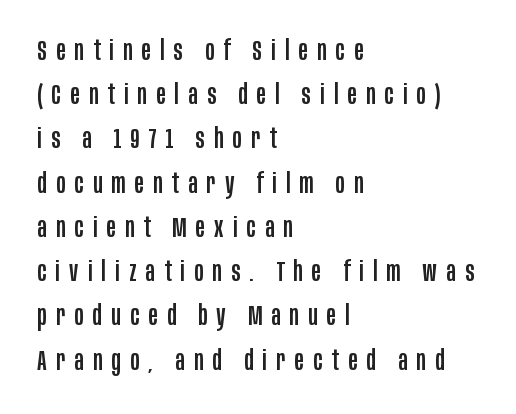
A classic flush-left, rag-right setting is used for this passage. Check the space under the baseline: it is left empty. Does the leading feel generous? No, just average. Spacing verdict: proportional, widths tailored to each character.
